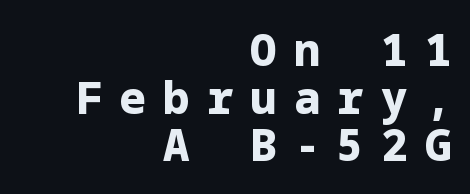
Q: Is the text bold? A: Yes.
Q: Is the text italic (slanted)? A: No, it is upright.
Q: Is the typeface a serif or a sans-serif typeface? A: Sans-serif.
Q: Is the text underlined? A: No.
Q: How is the paragraph aligned? A: Right-aligned.
Q: Is the spacing between letters normal or unusually wide? A: Unusually wide.
Q: Is the spacing between lines tight, normal or loose? A: Tight.
Q: Width (condensed, normal, or wide)? A: Normal.
Q: Stroke contrast? A: Low.
Q: x-height? A: Medium.
